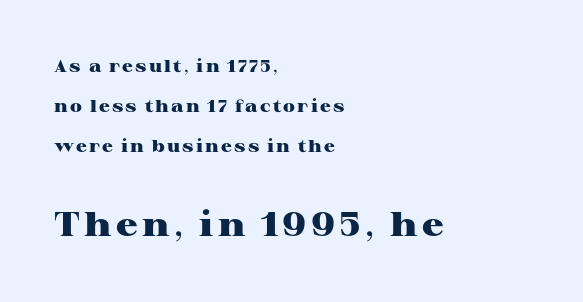
{"serif": "yes", "italic": "no", "bold": "yes", "weight": "heavy", "width": "wide", "stroke_contrast": "high", "x_height": "medium", "monospaced": "no", "underline": "no", "align": "left", "line_spacing": "loose", "line_spacing_ratio": 2.34, "larger_block": "second", "size_ratio": 2.0, "glyph_px": 34}
